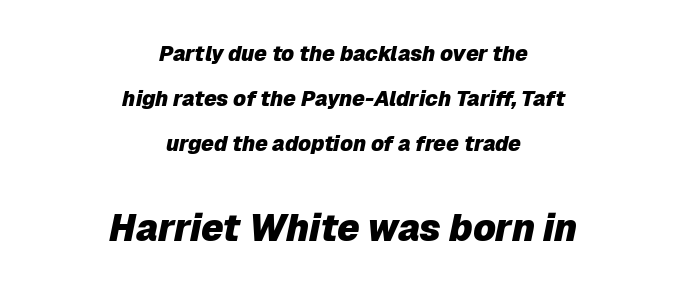
Q: Is the text bold? A: Yes.
Q: Is the text italic (slanted)? A: Yes, it leans right by about 12 degrees.
Q: Is the text underlined? A: No.
Q: How is the paragraph aligned? A: Centered.
Q: Is the spacing between letters normal or unusually wide? A: Normal.
Q: Is the spacing between lines tight, normal or loose? A: Loose.
Q: Which block of text is set in a larger size, the first (top) or the second (bottom)? A: The second (bottom) one.
Q: Width (condensed, normal, or wide)? A: Normal.
Q: Stroke contrast? A: Low.
Q: x-height? A: Medium.
Q: Monospaced? A: No.
